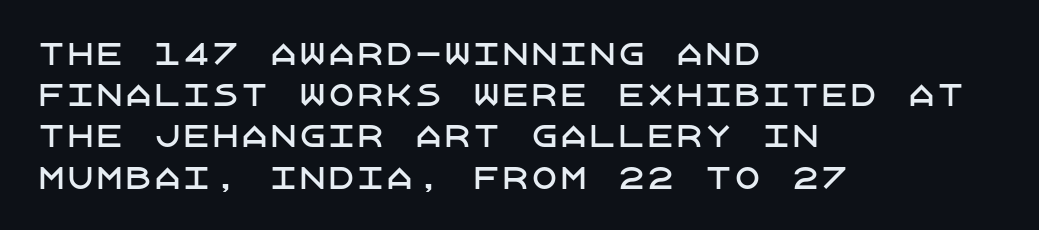
{"serif": "no", "italic": "no", "width": "normal", "stroke_contrast": "low", "x_height": "large", "underline": "no", "align": "left", "line_spacing": "normal", "line_spacing_ratio": 1.42, "letter_spacing": "normal", "letter_spacing_em": 0.0, "glyph_px": 29}
